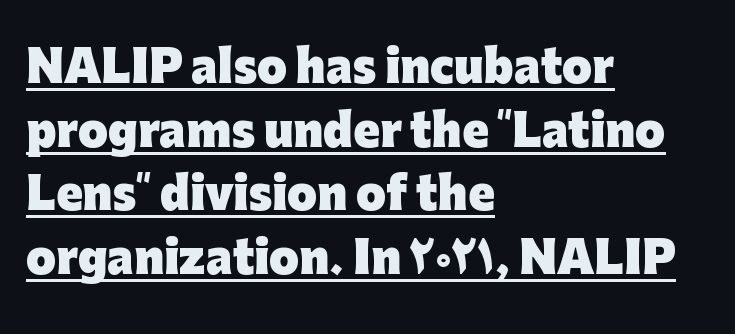
{"serif": "no", "italic": "no", "bold": "yes", "weight": "heavy", "width": "normal", "stroke_contrast": "low", "x_height": "medium", "monospaced": "no", "underline": "yes", "align": "left", "line_spacing": "normal", "line_spacing_ratio": 1.48, "letter_spacing": "normal", "letter_spacing_em": 0.0, "glyph_px": 43}
